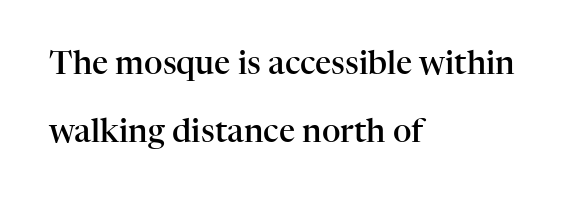
Q: Is the text bold? A: Semi-bold.
Q: Is the text italic (slanted)? A: No, it is upright.
Q: Is the typeface a serif or a sans-serif typeface? A: Serif.
Q: Is the text underlined? A: No.
Q: How is the paragraph aligned? A: Left-aligned.
Q: Is the spacing between letters normal or unusually wide? A: Normal.
Q: Is the spacing between lines tight, normal or loose? A: Loose.
Q: Width (condensed, normal, or wide)? A: Normal.
Q: Stroke contrast? A: High.
Q: x-height? A: Medium.
Q: Monospaced? A: No.
